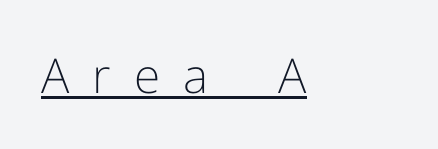
The image shows 48 px light sans-serif type, upright; set left-aligned, unusually wide letter spacing (+0.48 em), underlined; low stroke contrast and a medium x-height.
